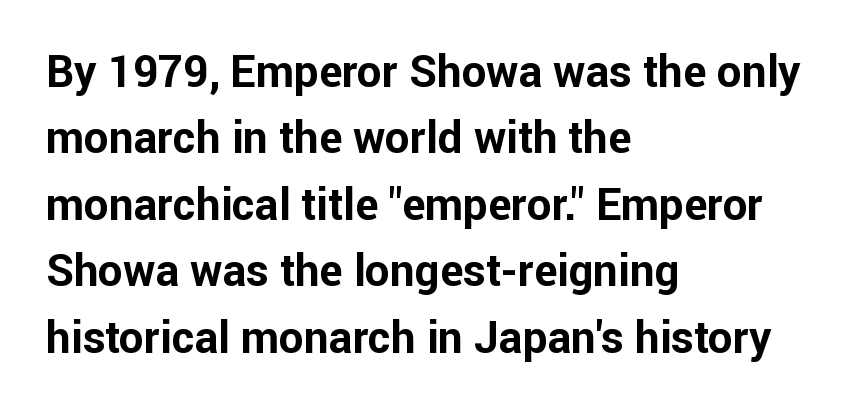
{"serif": "no", "italic": "no", "bold": "yes", "weight": "bold", "width": "normal", "stroke_contrast": "low", "x_height": "medium", "monospaced": "no", "underline": "no", "align": "left", "line_spacing": "normal", "line_spacing_ratio": 1.51, "letter_spacing": "normal", "letter_spacing_em": 0.0, "glyph_px": 44}
